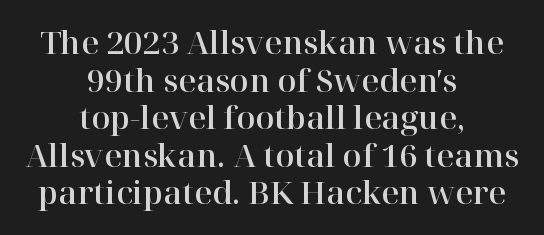
Q: Is the text italic (slanted)? A: No, it is upright.
Q: Is the typeface a serif or a sans-serif typeface? A: Serif.
Q: Is the text underlined? A: No.
Q: How is the paragraph aligned? A: Centered.
Q: Is the spacing between letters normal or unusually wide? A: Normal.
Q: Width (condensed, normal, or wide)? A: Normal.
Q: Stroke contrast? A: High.
Q: x-height? A: Medium.
Q: Monospaced? A: No.
